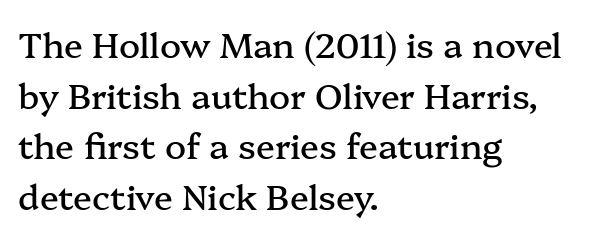
{"serif": "yes", "italic": "no", "width": "normal", "stroke_contrast": "medium", "x_height": "medium", "monospaced": "no", "underline": "no", "align": "left", "line_spacing": "normal", "line_spacing_ratio": 1.45, "letter_spacing": "normal", "letter_spacing_em": 0.0, "glyph_px": 35}
